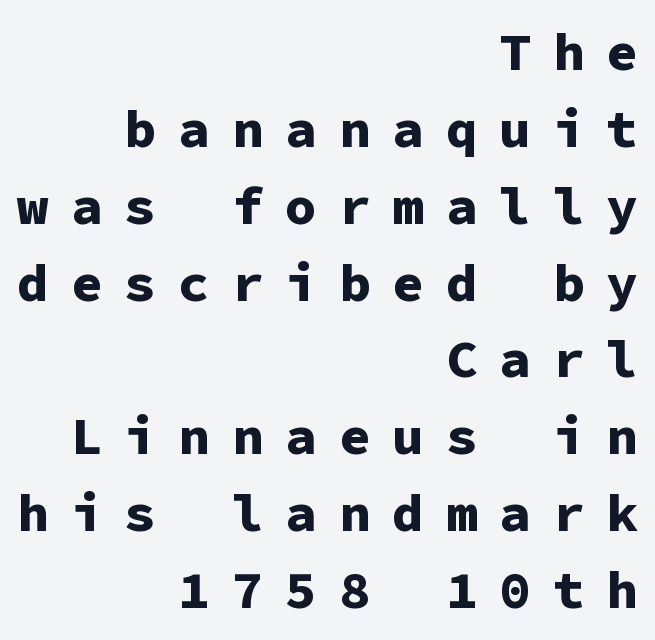
The image shows 53 px bold sans-serif type, upright, monospaced; set right-aligned, normal line spacing (1.45x), unusually wide letter spacing (+0.41 em), not underlined; low stroke contrast and a medium x-height.
